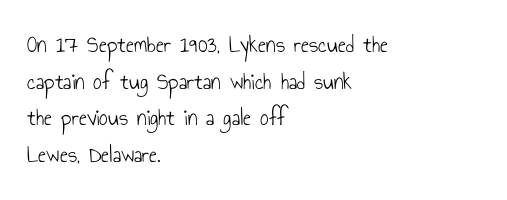
Standard letterfit; no display-style spreading of the glyphs. No chunkiness to these letters — they're not bold. This is roman type, the default non-slanted kind. Does the copy run flush right? No — it runs flush left.
